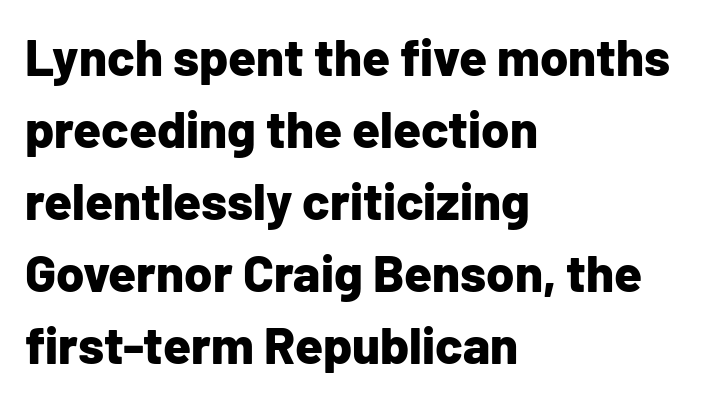
{"serif": "no", "italic": "no", "bold": "yes", "weight": "bold", "width": "normal", "stroke_contrast": "low", "x_height": "medium", "monospaced": "no", "underline": "no", "align": "left", "line_spacing": "normal", "line_spacing_ratio": 1.41, "letter_spacing": "normal", "letter_spacing_em": 0.0, "glyph_px": 51}
